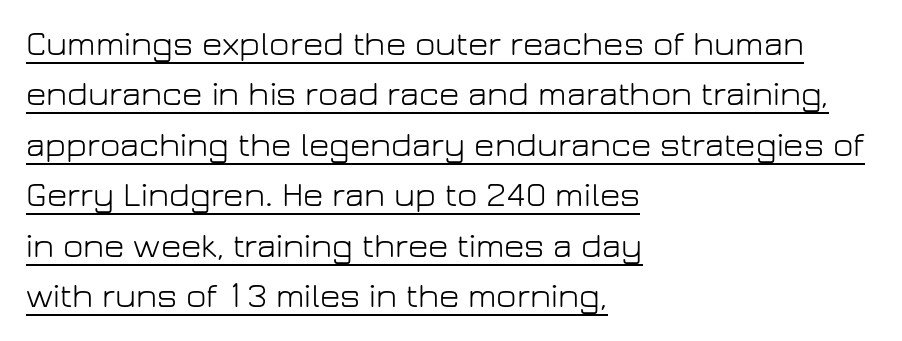
Q: Is the text bold? A: No.
Q: Is the text italic (slanted)? A: No, it is upright.
Q: Is the typeface a serif or a sans-serif typeface? A: Sans-serif.
Q: Is the text underlined? A: Yes.
Q: How is the paragraph aligned? A: Left-aligned.
Q: Is the spacing between letters normal or unusually wide? A: Normal.
Q: Is the spacing between lines tight, normal or loose? A: Normal.
Q: Width (condensed, normal, or wide)? A: Normal.
Q: Stroke contrast? A: Low.
Q: x-height? A: Medium.
Q: Monospaced? A: No.
